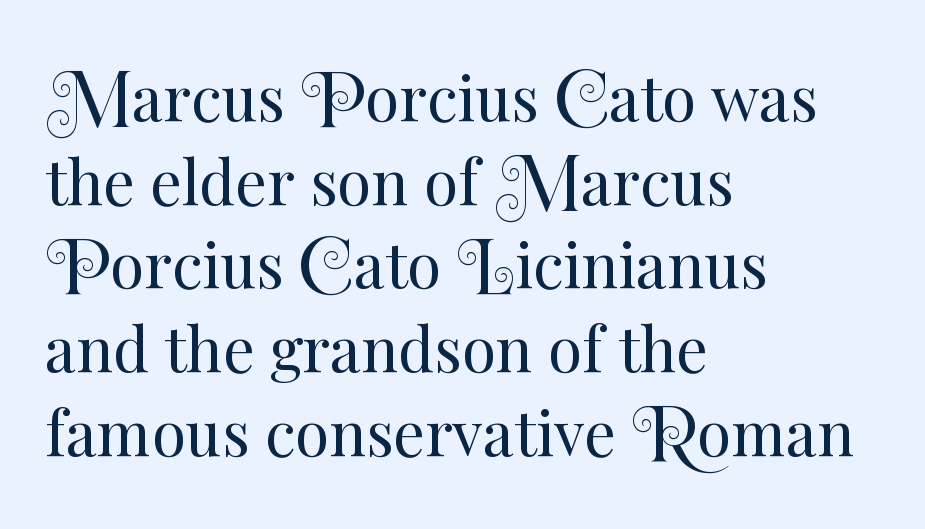
Q: Is the text bold? A: No.
Q: Is the text italic (slanted)? A: No, it is upright.
Q: Is the text underlined? A: No.
Q: How is the paragraph aligned? A: Left-aligned.
Q: Is the spacing between letters normal or unusually wide? A: Normal.
Q: Is the spacing between lines tight, normal or loose? A: Normal.
Q: Width (condensed, normal, or wide)? A: Normal.
Q: Stroke contrast? A: Medium.
Q: x-height? A: Small.
Q: Monospaced? A: No.
